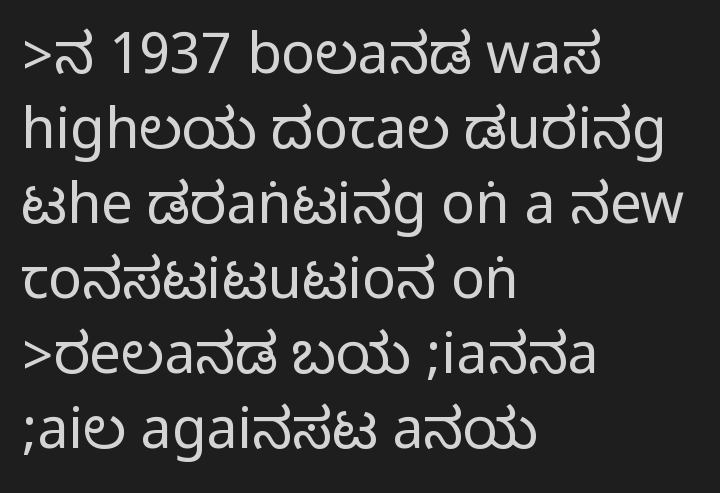
Looks like regular typesetting: each glyph gets only the width it needs. Honestly, the row spacing looks completely unremarkable. Which margin do the lines hug? The left one — the right edge is uneven. To sum up the face: it is a sans, with no serifs.
